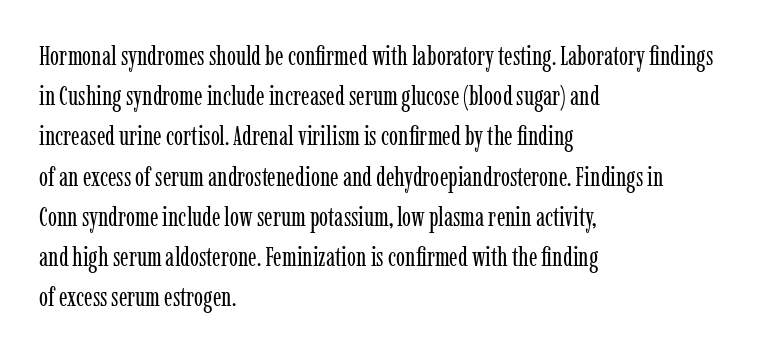
The image shows 27 px text type, upright; set left-aligned, normal line spacing (1.49x), normal letter spacing, not underlined.
